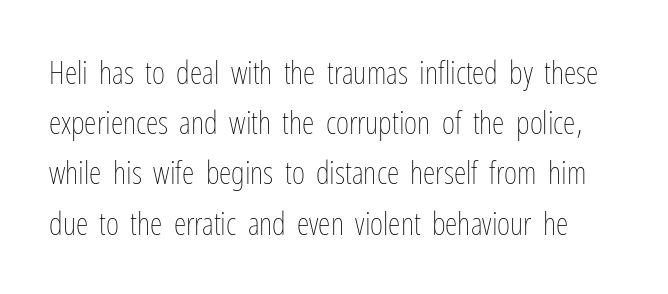
Q: Is the text bold? A: No.
Q: Is the text italic (slanted)? A: No, it is upright.
Q: Is the text underlined? A: No.
Q: Is the spacing between letters normal or unusually wide? A: Normal.
Q: Is the spacing between lines tight, normal or loose? A: Normal.
Q: Width (condensed, normal, or wide)? A: Condensed.
Q: Stroke contrast? A: Low.
Q: x-height? A: Medium.
Q: Monospaced? A: No.
